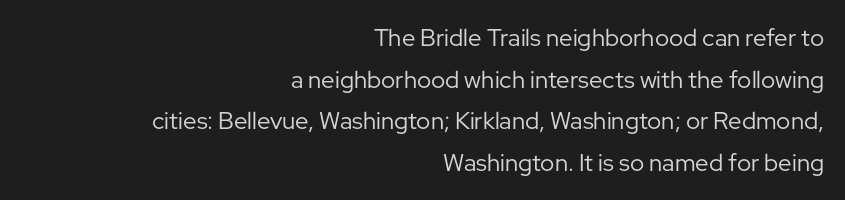
{"italic": "no", "bold": "no", "underline": "no", "align": "right", "line_spacing_ratio": 1.73, "letter_spacing": "normal", "letter_spacing_em": 0.0, "glyph_px": 24}
